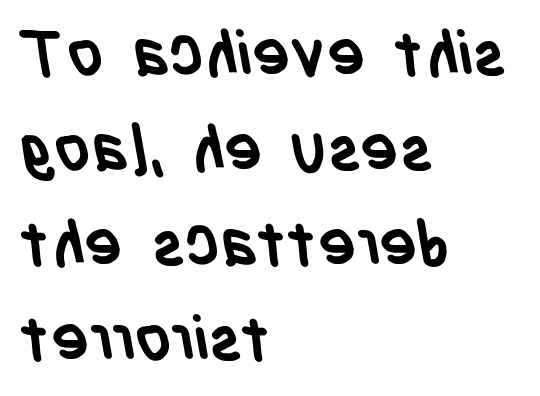
{"serif": "no", "bold": "yes", "weight": "semibold", "width": "condensed", "stroke_contrast": "low", "x_height": "large", "monospaced": "no", "underline": "no", "align": "left", "line_spacing": "normal", "line_spacing_ratio": 1.51, "letter_spacing": "normal", "letter_spacing_em": 0.0, "glyph_px": 63}
